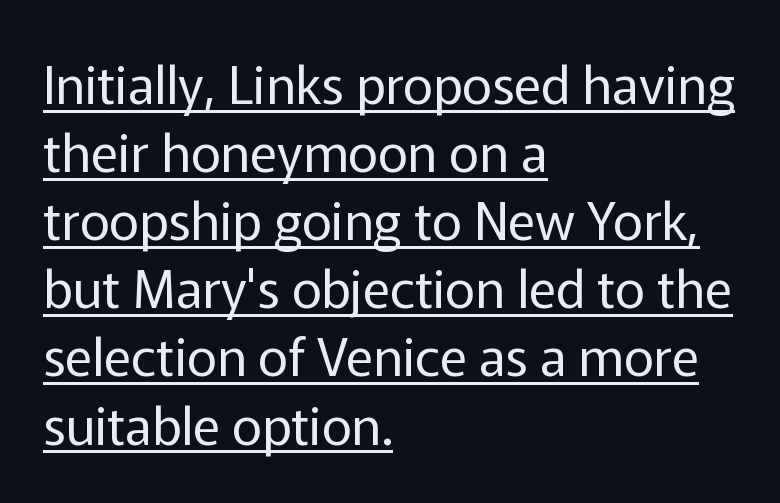
{"serif": "no", "italic": "no", "bold": "no", "weight": "regular", "width": "normal", "stroke_contrast": "low", "x_height": "medium", "monospaced": "no", "underline": "yes", "align": "left", "line_spacing": "normal", "line_spacing_ratio": 1.31, "letter_spacing": "normal", "letter_spacing_em": 0.0, "glyph_px": 52}
